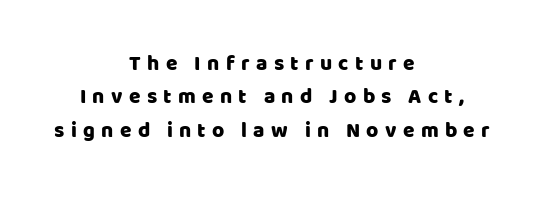
Q: Is the text italic (slanted)? A: No, it is upright.
Q: Is the text underlined? A: No.
Q: How is the paragraph aligned? A: Centered.
Q: Is the spacing between letters normal or unusually wide? A: Unusually wide.
Q: Is the spacing between lines tight, normal or loose? A: Normal.
